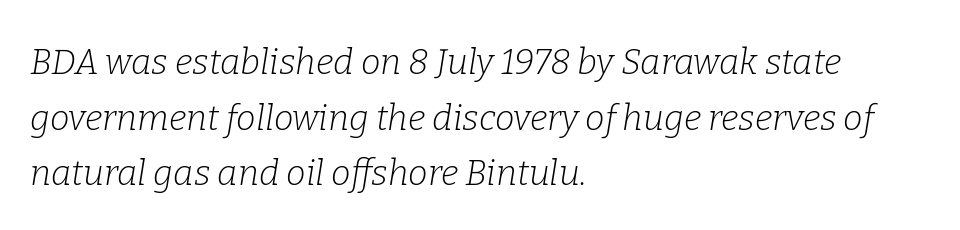
{"serif": "yes", "italic": "yes", "lean": "right", "slant_degrees": 9, "bold": "no", "weight": "light", "width": "normal", "stroke_contrast": "low", "x_height": "medium", "monospaced": "no", "underline": "no", "align": "left", "line_spacing": "normal", "line_spacing_ratio": 1.59, "letter_spacing": "normal", "letter_spacing_em": 0.0, "glyph_px": 35}
